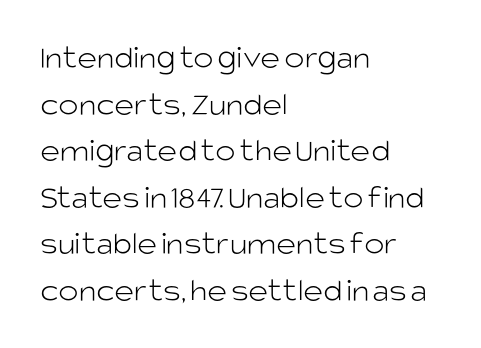
{"serif": "no", "italic": "no", "bold": "no", "weight": "light", "width": "normal", "stroke_contrast": "low", "x_height": "large", "monospaced": "no", "underline": "no", "align": "left", "line_spacing": "normal", "line_spacing_ratio": 1.37, "letter_spacing": "normal", "letter_spacing_em": 0.0, "glyph_px": 34}
